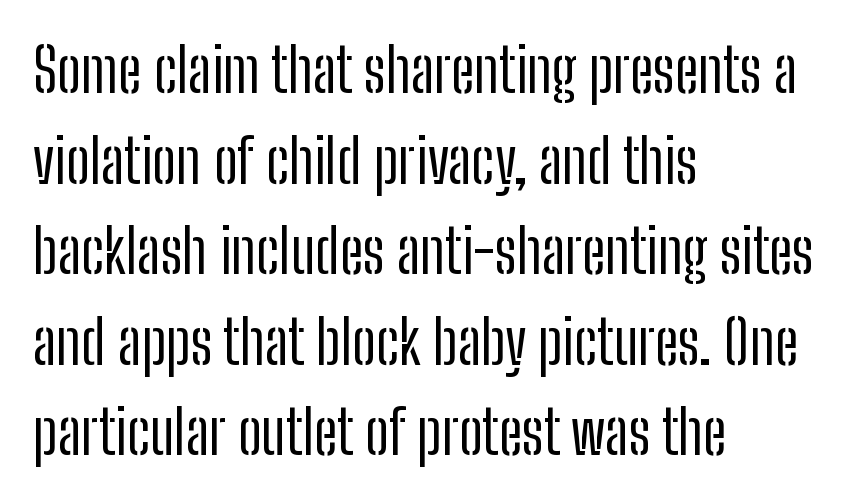
{"serif": "no", "italic": "no", "bold": "no", "weight": "regular", "width": "condensed", "stroke_contrast": "low", "x_height": "medium", "monospaced": "no", "underline": "no", "align": "left", "line_spacing": "normal", "line_spacing_ratio": 1.51, "letter_spacing": "normal", "letter_spacing_em": 0.0, "glyph_px": 60}
